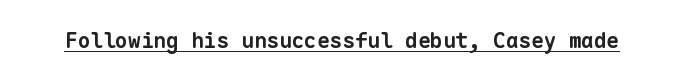
Look at the stroke-to-counter ratio: heavy, a bold. Quick note: underline on. Nothing unusual about the tracking: characters are spaced as the font intends.
